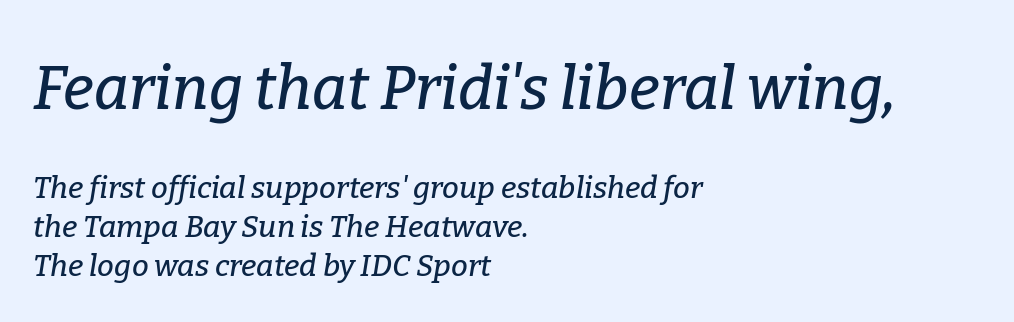
Q: Is the text italic (slanted)? A: Yes, it leans right by about 9 degrees.
Q: Is the typeface a serif or a sans-serif typeface? A: Serif.
Q: Is the text underlined? A: No.
Q: How is the paragraph aligned? A: Left-aligned.
Q: Is the spacing between letters normal or unusually wide? A: Normal.
Q: Is the spacing between lines tight, normal or loose? A: Normal.
Q: Which block of text is set in a larger size, the first (top) or the second (bottom)? A: The first (top) one.
Q: Width (condensed, normal, or wide)? A: Normal.
Q: Stroke contrast? A: Low.
Q: x-height? A: Medium.
Q: Monospaced? A: No.
